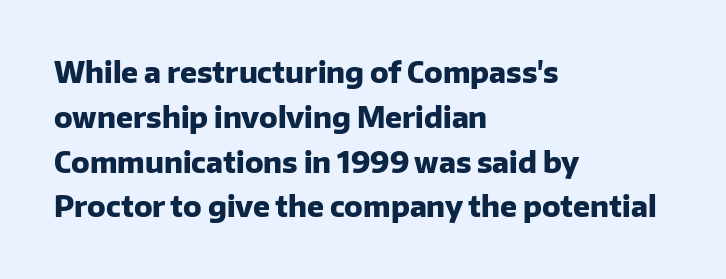
Q: Is the text bold? A: Yes.
Q: Is the text italic (slanted)? A: No, it is upright.
Q: Is the typeface a serif or a sans-serif typeface? A: Sans-serif.
Q: Is the text underlined? A: No.
Q: How is the paragraph aligned? A: Left-aligned.
Q: Is the spacing between letters normal or unusually wide? A: Normal.
Q: Is the spacing between lines tight, normal or loose? A: Normal.
Q: Width (condensed, normal, or wide)? A: Normal.
Q: Stroke contrast? A: Low.
Q: x-height? A: Medium.
Q: Monospaced? A: No.
